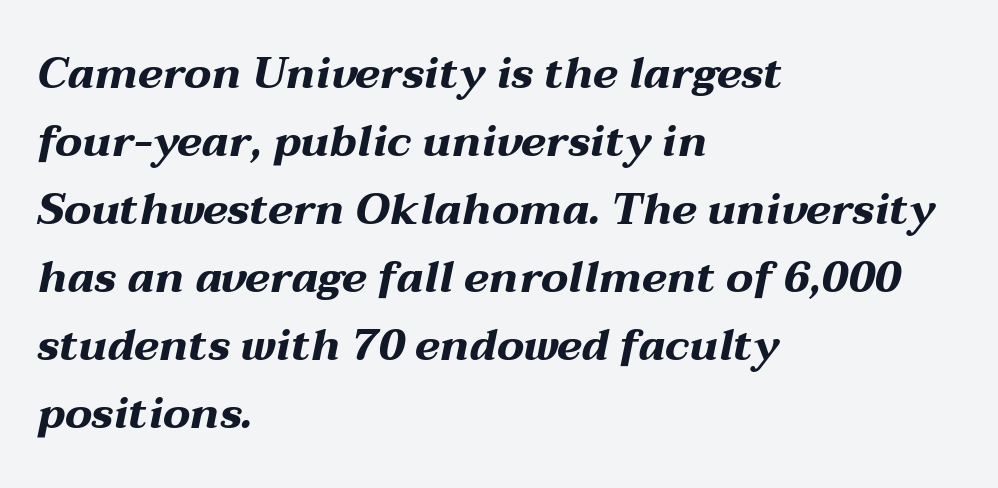
The image shows 43 px bold, wide type, italic (leaning right); set left-aligned, normal line spacing (1.58x), normal letter spacing, not underlined; medium stroke contrast and a medium x-height.
